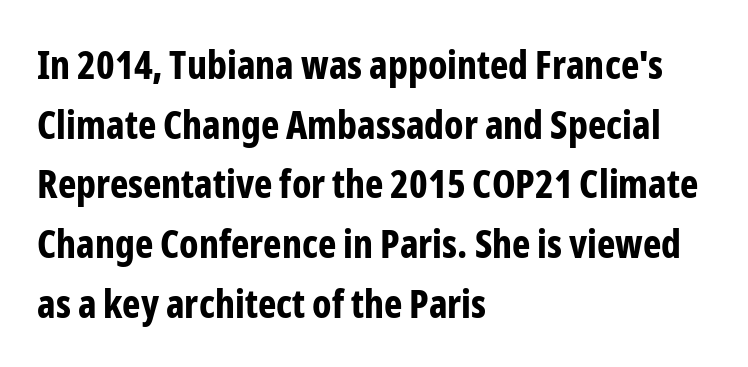
When letters stand straight like this, we call the style roman or upright. The rendering anchors every line to the left-hand side. Has an underline been added? It has not. To sum up the face: it is a sans, with no serifs. Looks like regular typesetting: each glyph gets only the width it needs.
